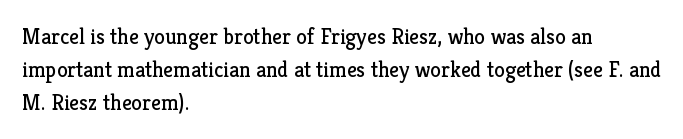
The image shows 22 px text type, upright; set left-aligned, normal line spacing (1.49x), normal letter spacing, not underlined.
